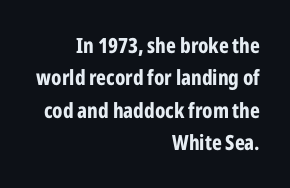
Lines of text with bare space underneath. Look at the tracking — it's just the regular setting, nothing added. This rendering uses right alignment, leaving the left contour irregular. Is there much room between lines? A standard amount, neither cramped nor airy. How heavy is the stroke? Heavy — this is a bold. Upright lettering throughout.
